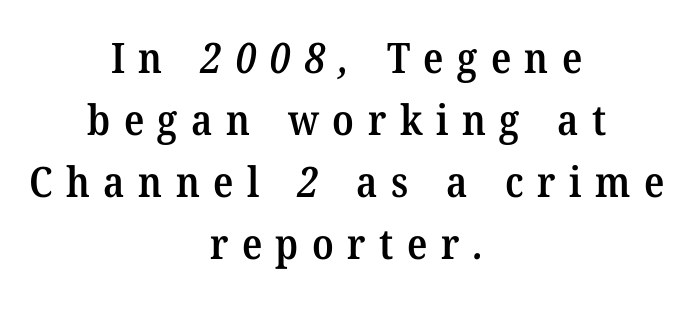
Q: Is the text bold? A: Semi-bold.
Q: Is the typeface a serif or a sans-serif typeface? A: Serif.
Q: Is the text underlined? A: No.
Q: How is the paragraph aligned? A: Centered.
Q: Is the spacing between letters normal or unusually wide? A: Unusually wide.
Q: Is the spacing between lines tight, normal or loose? A: Normal.
Q: Width (condensed, normal, or wide)? A: Normal.
Q: Stroke contrast? A: Medium.
Q: x-height? A: Medium.
Q: Monospaced? A: No.
